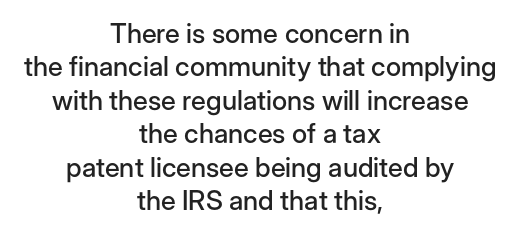
Q: Is the text italic (slanted)? A: No, it is upright.
Q: Is the text underlined? A: No.
Q: How is the paragraph aligned? A: Centered.
Q: Is the spacing between letters normal or unusually wide? A: Normal.
